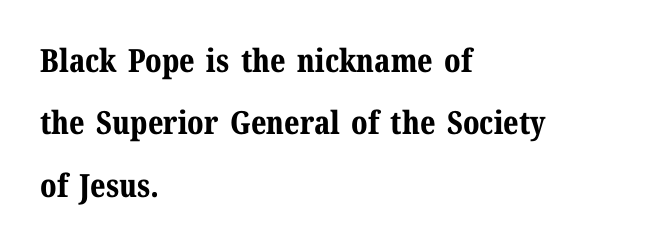
The image shows 32 px bold serif type, upright; set left-aligned, loose line spacing (1.95x), normal letter spacing, not underlined; medium stroke contrast and a medium x-height.
